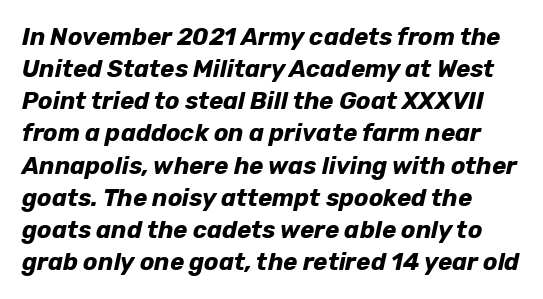
{"italic": "yes", "lean": "right", "slant_degrees": 12, "bold": "yes", "underline": "no", "line_spacing": "normal", "line_spacing_ratio": 1.34, "letter_spacing": "normal", "letter_spacing_em": 0.0, "glyph_px": 24}
